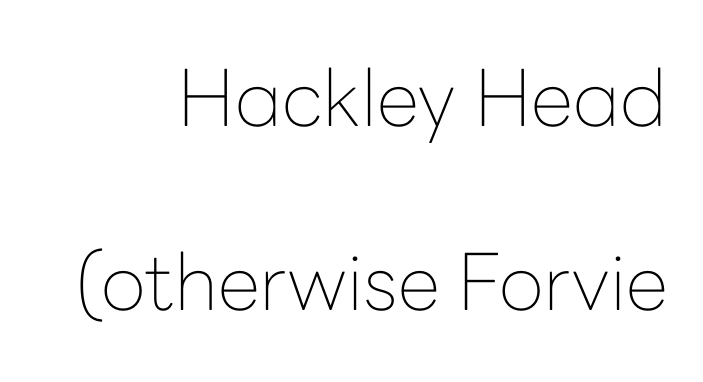
{"serif": "no", "italic": "no", "bold": "no", "weight": "thin", "width": "normal", "stroke_contrast": "low", "x_height": "medium", "monospaced": "no", "underline": "no", "line_spacing": "loose", "line_spacing_ratio": 2.36, "letter_spacing": "normal", "letter_spacing_em": 0.0, "glyph_px": 78}
